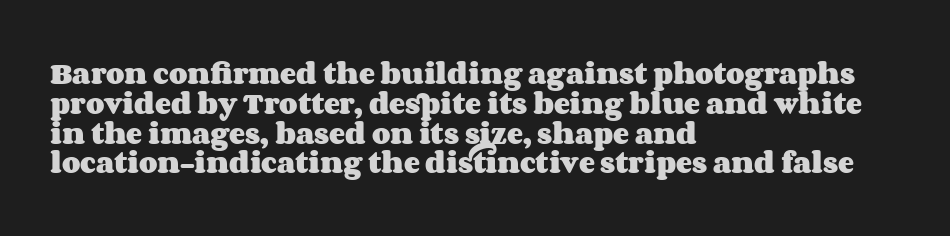
Every character sits straight up, as roman type does. This rendering uses left alignment, leaving the right contour irregular. Letters rest on an invisible, unmarked baseline. The passage shown has conventional tracking throughout. Pretty heavy lettering here — definitely bold.
